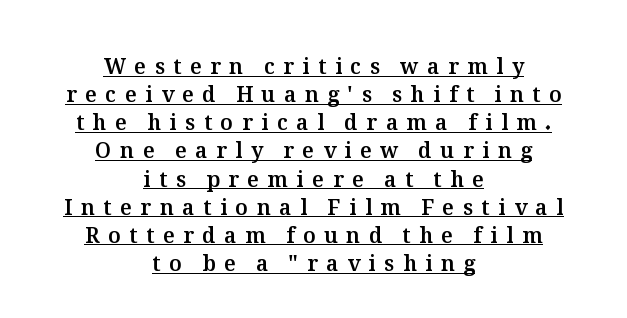
The image shows 21 px text type, upright; set centered, normal line spacing (1.34x), unusually wide letter spacing (+0.41 em), underlined.
